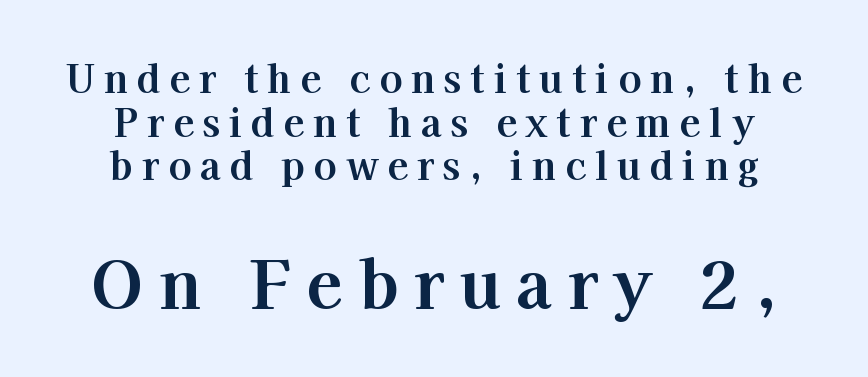
Caption: multi-line text, centered on the measure. Compared with typical body copy, the letter spacing here is much looser. What's the leading like? Squeezed, with rows nearly overlapping. The baseline area is clear.
